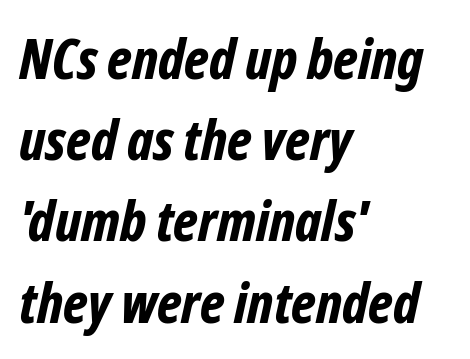
The image shows 56 px bold, condensed type, italic (leaning right); set left-aligned, normal line spacing (1.45x), normal letter spacing, not underlined; low stroke contrast and a medium x-height.
